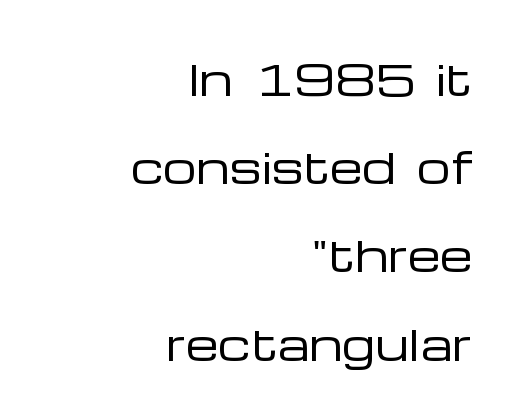
Letters rest on an invisible, unmarked baseline. The rendering uses natural spacing where letterforms have individual widths. Weight class: somewhere from thin through regular. Compared with typical body copy, the letter spacing here is the same.
